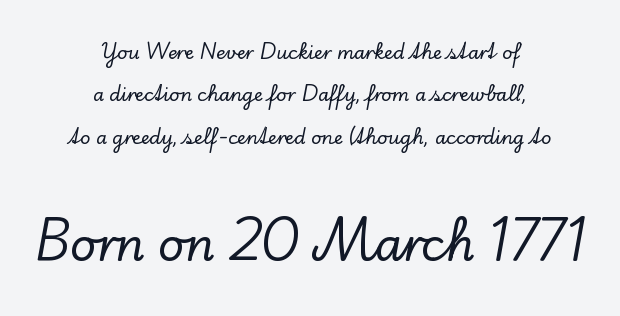
The image shows 45 px serif type; set centered, loose line spacing (2.36x), normal letter spacing, not underlined; the second (bottom) block is 2.5x larger; low stroke contrast and a small x-height.
